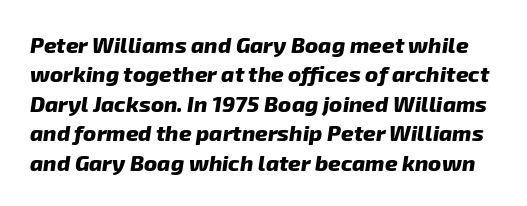
Nothing unusual about the tracking: characters are spaced as the font intends. The foot of each line stays bare and open. The glyphs have the mass of a bold cut. Interline gaps are of average width in this sample.
